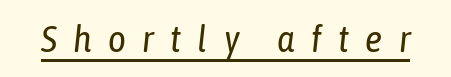
The typesetter has applied underlining to the passage shown. Here the designer chose a conventional face with non-uniform glyph widths. Caption: expanded tracking, letters set apart. In terms of posture, this sample is oblique.
